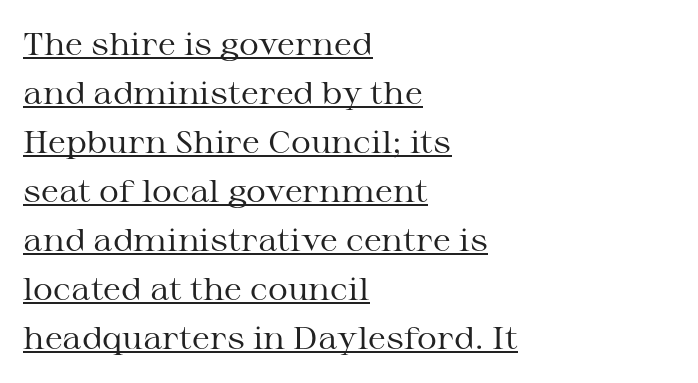
Spacing verdict: proportional, widths tailored to each character. The cut favours lightness, reaching ordinary text weight at its darkest. These lines stack with their left ends in a neat column. The face used here appears with an underline applied. These lines keep a tight, regular rhythm from letter to letter. The lettering holds an erect, upright posture throughout.
